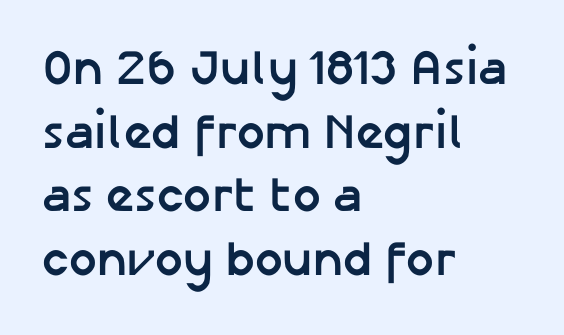
Observe the absence of serifs on each vertical stroke in this sample. The glyphs are unaccompanied by any horizontal stroke below them. Strokes here are thick enough to call this a true bold. What's the leading like? Ordinary, nothing unusual. Each letter keeps its own natural width here, so spacing adapts to shape. Which margin do the lines hug? The left one — the right edge is uneven.
